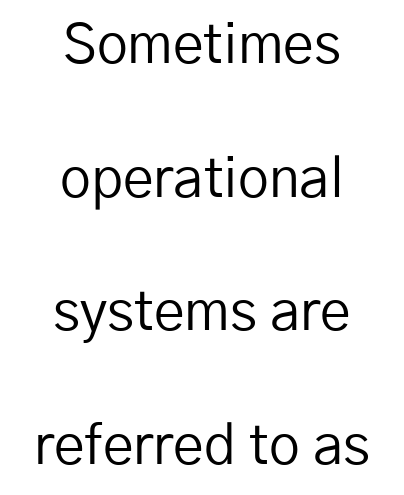
A quiet, ordinary-to-light weight characterises the typeface. This sample has the flowing, uneven cadence of proportional lettering. Does the copy run flush right? No — it is centered line by line. Reading down the column, the eye jumps a long way to each next line.
